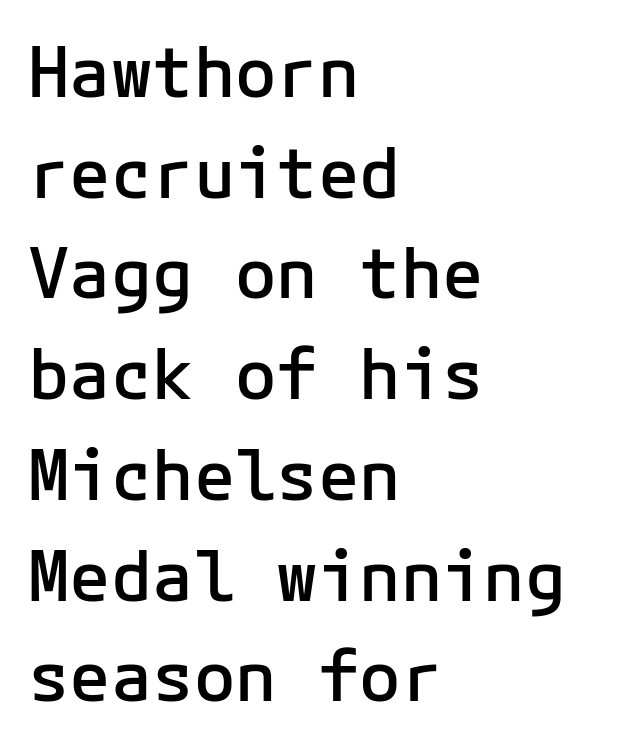
The letters are semibold — heavier than regular but short of a full bold. The letters sit at their default tracking, neither squeezed nor spread. Normally led — the rows are evenly, conventionally spaced. Caption: multi-line text, flush left, ragged right. Italic: no, the glyphs are upright roman. The space directly below the letters is spotless.
